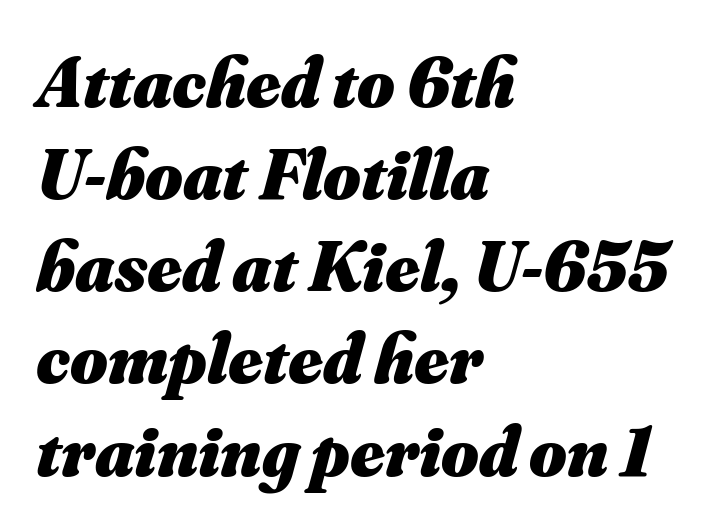
Q: Is the text bold? A: Yes.
Q: Is the text italic (slanted)? A: Yes, it leans right by about 16 degrees.
Q: Is the text underlined? A: No.
Q: How is the paragraph aligned? A: Left-aligned.
Q: Is the spacing between letters normal or unusually wide? A: Normal.
Q: Is the spacing between lines tight, normal or loose? A: Normal.
Q: Width (condensed, normal, or wide)? A: Normal.
Q: Stroke contrast? A: Medium.
Q: x-height? A: Small.
Q: Monospaced? A: No.
